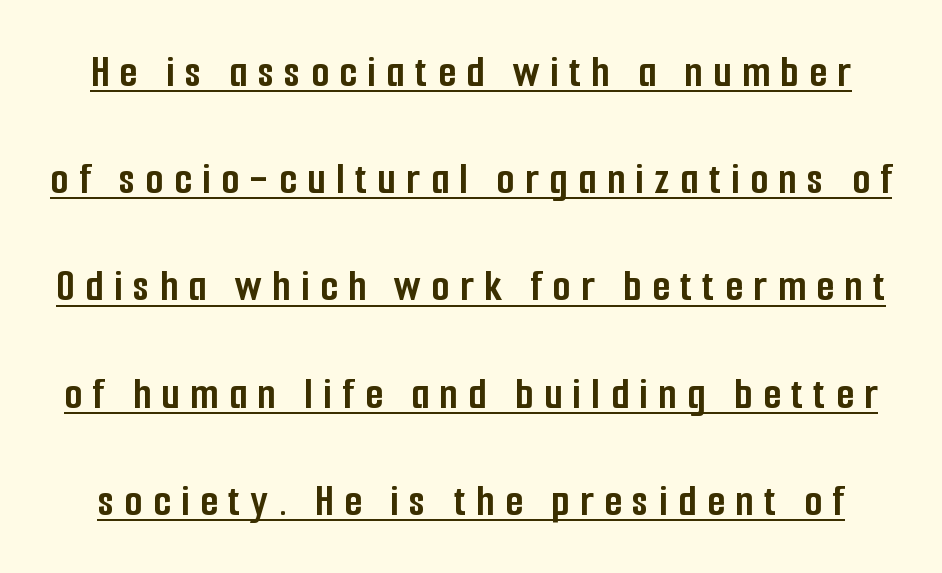
The image shows 46 px semibold, condensed sans-serif type, upright; set loose line spacing (2.33x), unusually wide letter spacing (+0.23 em), underlined; low stroke contrast and a medium x-height.
